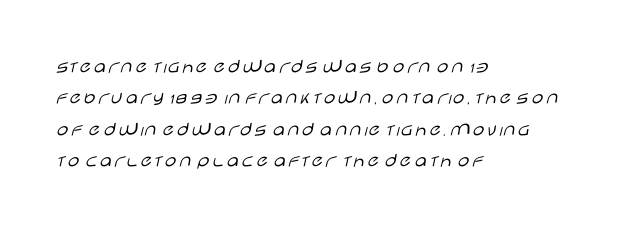
The image shows 21 px text type; set left-aligned, normal line spacing (1.49x), normal letter spacing, not underlined.
